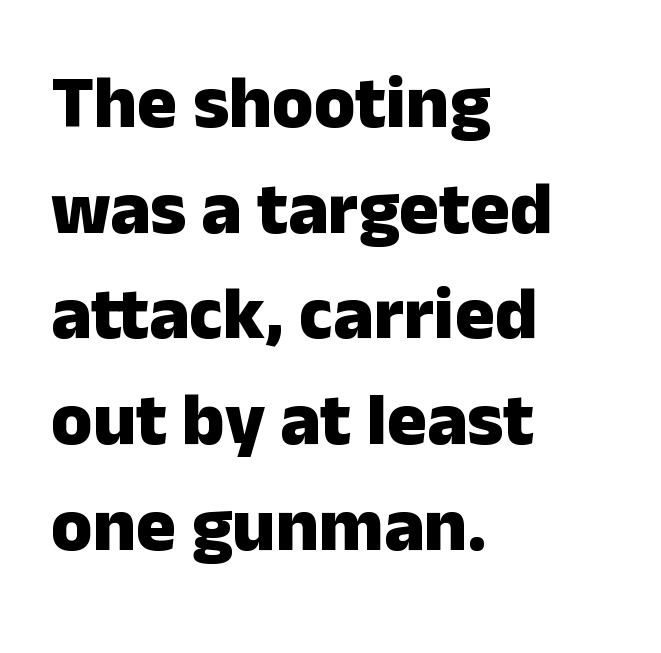
Q: Is the text bold? A: Yes.
Q: Is the text italic (slanted)? A: No, it is upright.
Q: Is the typeface a serif or a sans-serif typeface? A: Sans-serif.
Q: Is the text underlined? A: No.
Q: How is the paragraph aligned? A: Left-aligned.
Q: Is the spacing between letters normal or unusually wide? A: Normal.
Q: Is the spacing between lines tight, normal or loose? A: Normal.
Q: Width (condensed, normal, or wide)? A: Normal.
Q: Stroke contrast? A: Low.
Q: x-height? A: Medium.
Q: Monospaced? A: No.
